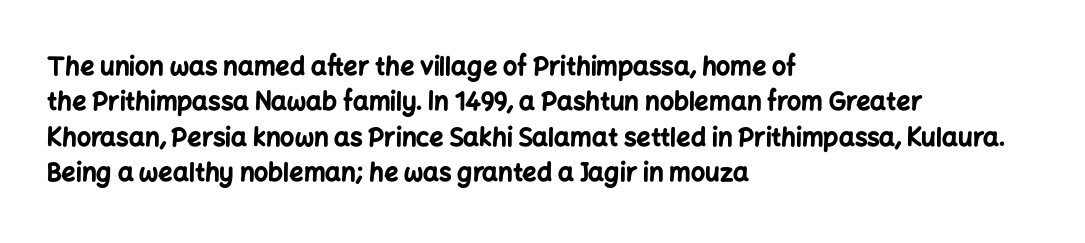
The image shows 25 px bold type, upright; set left-aligned, normal line spacing (1.42x), normal letter spacing, not underlined.
